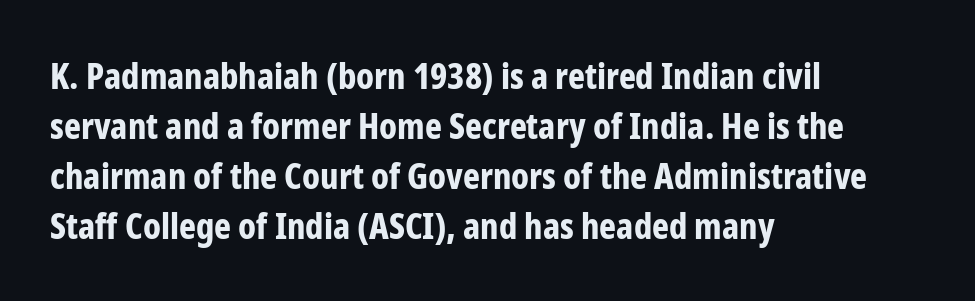
{"serif": "no", "italic": "no", "bold": "yes", "weight": "bold", "width": "condensed", "stroke_contrast": "low", "x_height": "medium", "monospaced": "no", "underline": "no", "align": "left", "line_spacing": "normal", "line_spacing_ratio": 1.39, "letter_spacing": "normal", "letter_spacing_em": 0.0, "glyph_px": 36}
